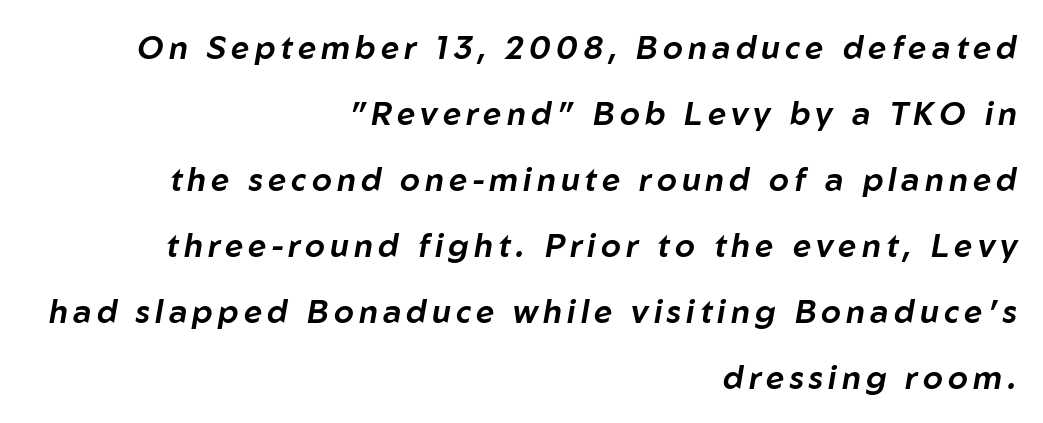
A typesetter would call this leading open, well beyond the default. Underline: absent. You could not count columns in this text — the font is proportionally spaced. One-word summary of the alignment: right. This is oblique type, the kind used for emphasis or titles.
